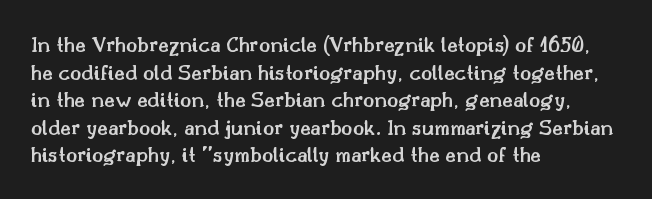
One-word summary of the alignment: left. The strokes are fattened partway — semibold, not bold. The letters stand straight up with perfectly vertical stems. The tracking reads as untouched default to a designer's eye.
